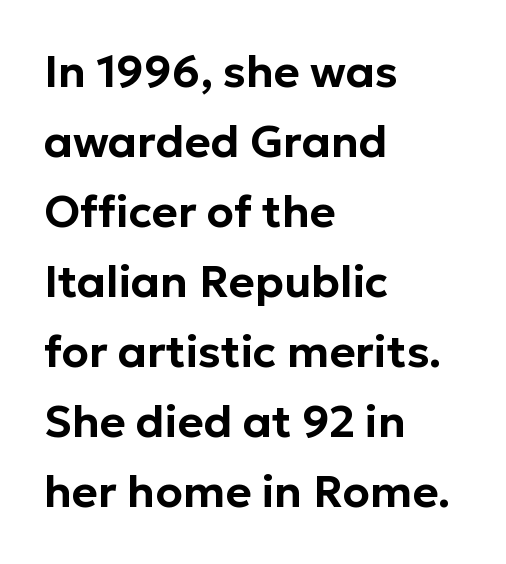
The image shows 44 px sans-serif type, upright; set left-aligned, normal line spacing (1.59x), normal letter spacing, not underlined; low stroke contrast and a medium x-height.
